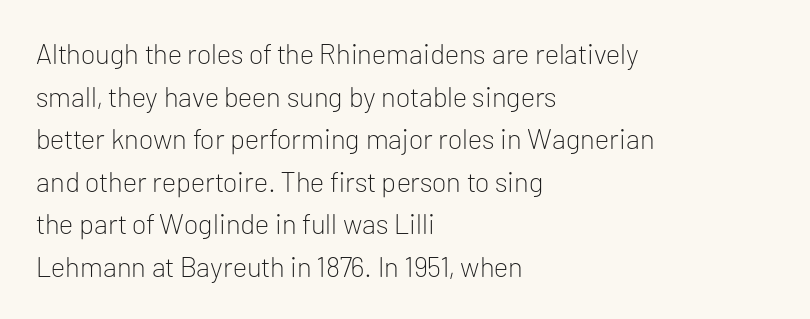
{"serif": "no", "italic": "no", "bold": "no", "weight": "light", "width": "normal", "stroke_contrast": "low", "x_height": "medium", "monospaced": "no", "underline": "no", "align": "left", "line_spacing": "normal", "line_spacing_ratio": 1.52, "letter_spacing": "normal", "letter_spacing_em": 0.0, "glyph_px": 28}
